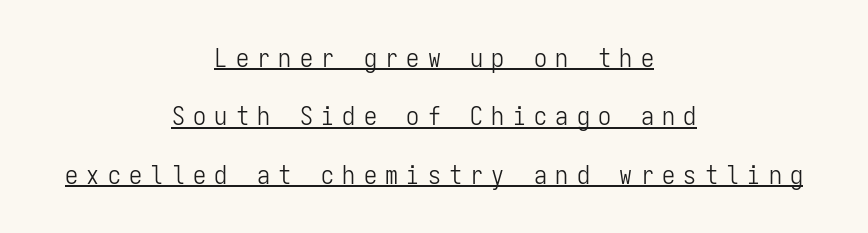
{"italic": "no", "bold": "no", "underline": "yes", "align": "center", "line_spacing": "loose", "line_spacing_ratio": 2.25, "letter_spacing": "wide", "letter_spacing_em": 0.32, "glyph_px": 26}
